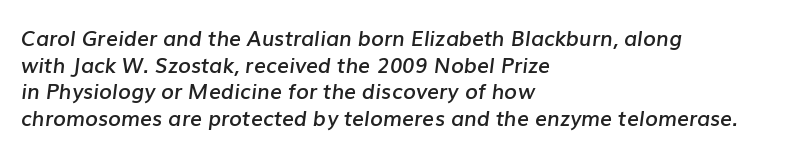
{"italic": "yes", "lean": "right", "slant_degrees": 7, "bold": "semi", "underline": "no", "align": "left", "line_spacing": "normal", "line_spacing_ratio": 1.27, "letter_spacing": "normal", "letter_spacing_em": 0.0, "glyph_px": 21}
